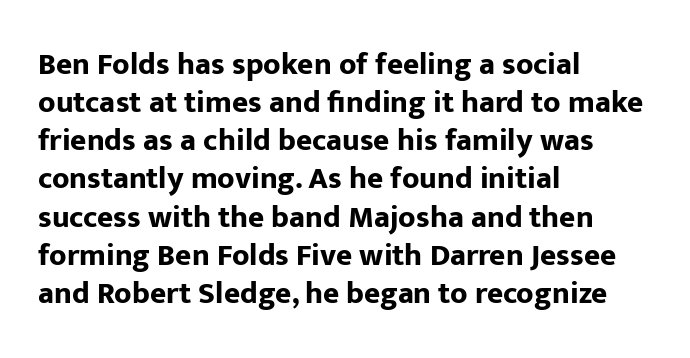
Regarding serifs, this sample does without them. Vertical strokes here are truly vertical. Left-aligned paragraph, ragged on the right. Anything drawn beneath the words? Only blank space. Look at the stroke-to-counter ratio: heavy, a bold. Spacing verdict: proportional, widths tailored to each character.
